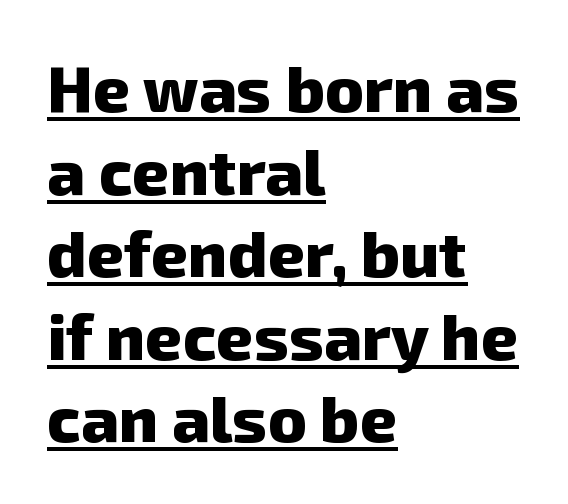
{"serif": "no", "bold": "yes", "weight": "heavy", "width": "normal", "stroke_contrast": "low", "x_height": "medium", "monospaced": "no", "underline": "yes", "align": "left", "line_spacing": "normal", "line_spacing_ratio": 1.27, "letter_spacing": "normal", "letter_spacing_em": 0.0, "glyph_px": 65}
